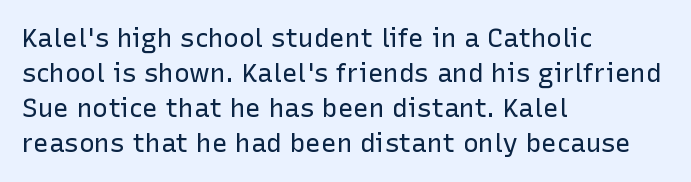
Q: Is the text bold? A: No.
Q: Is the text italic (slanted)? A: No, it is upright.
Q: Is the text underlined? A: No.
Q: How is the paragraph aligned? A: Left-aligned.
Q: Is the spacing between letters normal or unusually wide? A: Normal.
Q: Is the spacing between lines tight, normal or loose? A: Normal.
